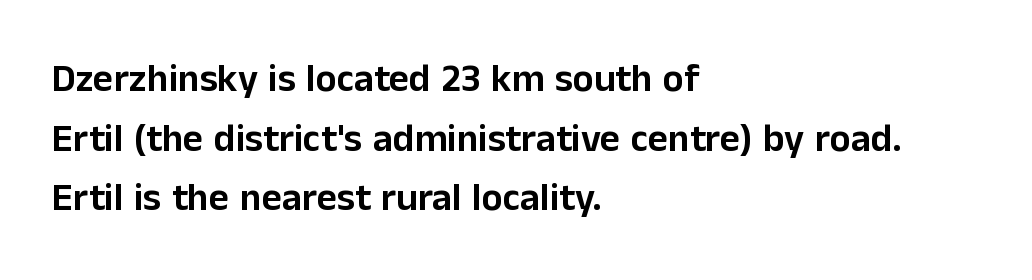
Proportional: the letters do not fall into vertical columns. Do the letters lean? They stand straight. Typeset ragged right — the left edge is the straight one. This is sans-serif lettering, the kind often seen on screens and signage. Each row of text sits above clean, open space. Observe the ordinary spacing: letters are neighbours, not strangers.
